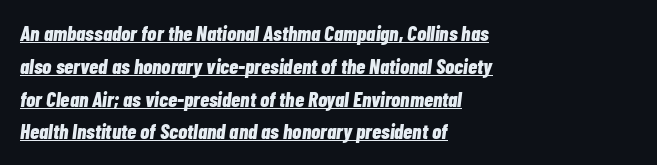
{"italic": "yes", "lean": "right", "slant_degrees": 7, "bold": "yes", "underline": "yes", "align": "left", "line_spacing": "normal", "line_spacing_ratio": 1.56, "letter_spacing": "normal", "letter_spacing_em": 0.0, "glyph_px": 21}
